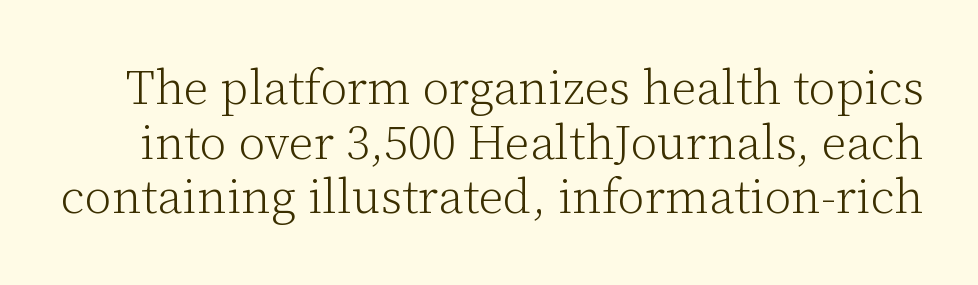
{"serif": "yes", "italic": "no", "bold": "no", "weight": "light", "width": "normal", "stroke_contrast": "low", "x_height": "medium", "monospaced": "no", "underline": "no", "line_spacing": "tight", "line_spacing_ratio": 1.14, "letter_spacing": "normal", "letter_spacing_em": 0.0, "glyph_px": 48}
